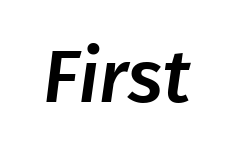
Look at the tracking — it's just the regular setting, nothing added. Anything drawn beneath the words? Only blank space. Here the designer chose a conventional face with non-uniform glyph widths. The rendering shows plain stroke endings on the letterforms — a sans-serif design.
